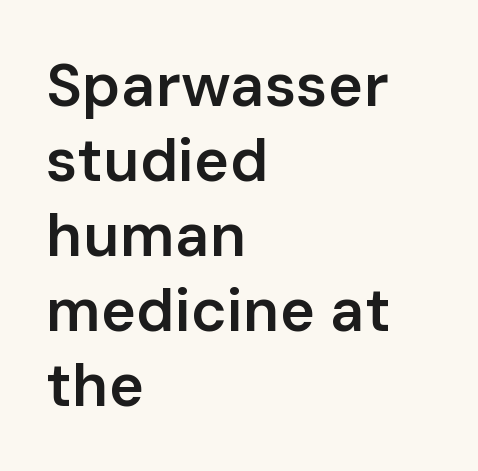
The image shows 60 px semibold sans-serif type, upright; set left-aligned, normal line spacing (1.25x), normal letter spacing, not underlined; low stroke contrast and a medium x-height.
